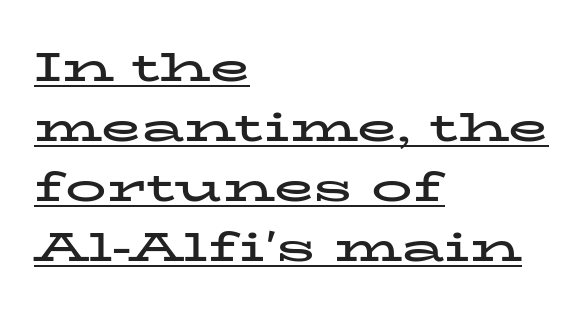
{"serif": "yes", "italic": "no", "bold": "yes", "weight": "bold", "width": "wide", "stroke_contrast": "low", "x_height": "medium", "monospaced": "no", "underline": "yes", "align": "left", "line_spacing": "normal", "line_spacing_ratio": 1.46, "letter_spacing": "normal", "letter_spacing_em": 0.0, "glyph_px": 41}
